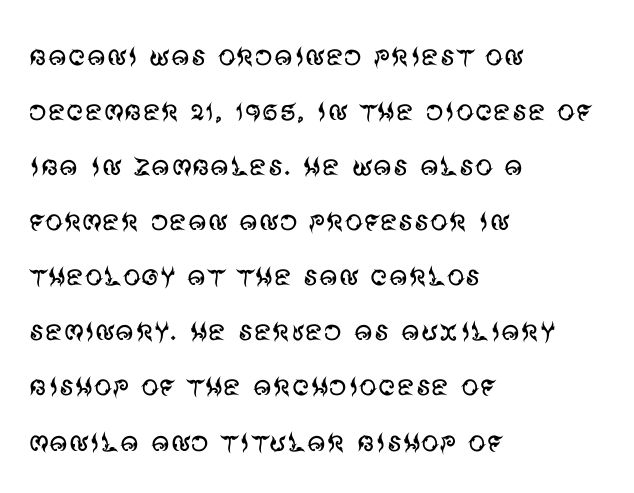
Q: Is the text bold? A: No.
Q: Is the text italic (slanted)? A: No, it is upright.
Q: Is the typeface a serif or a sans-serif typeface? A: Sans-serif.
Q: Is the text underlined? A: No.
Q: How is the paragraph aligned? A: Left-aligned.
Q: Is the spacing between letters normal or unusually wide? A: Normal.
Q: Is the spacing between lines tight, normal or loose? A: Normal.
Q: Width (condensed, normal, or wide)? A: Normal.
Q: Stroke contrast? A: Medium.
Q: x-height? A: Large.
Q: Monospaced? A: No.
